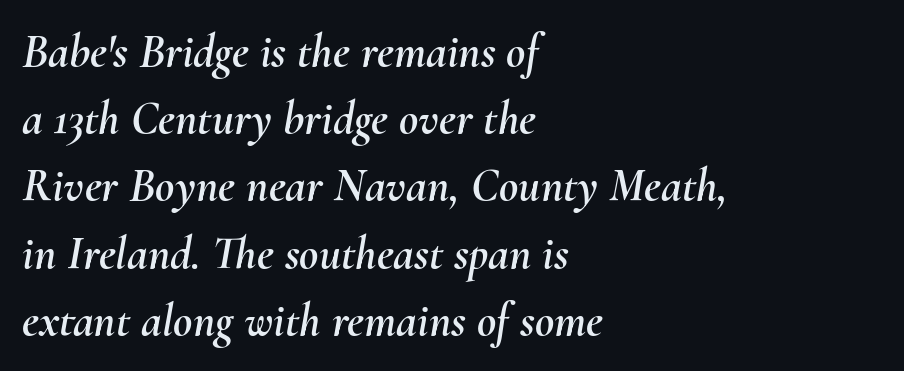
Q: Is the text italic (slanted)? A: Yes, it leans right by about 10 degrees.
Q: Is the text underlined? A: No.
Q: How is the paragraph aligned? A: Left-aligned.
Q: Is the spacing between letters normal or unusually wide? A: Normal.
Q: Is the spacing between lines tight, normal or loose? A: Normal.
Q: Width (condensed, normal, or wide)? A: Normal.
Q: Stroke contrast? A: Medium.
Q: x-height? A: Small.
Q: Monospaced? A: No.
